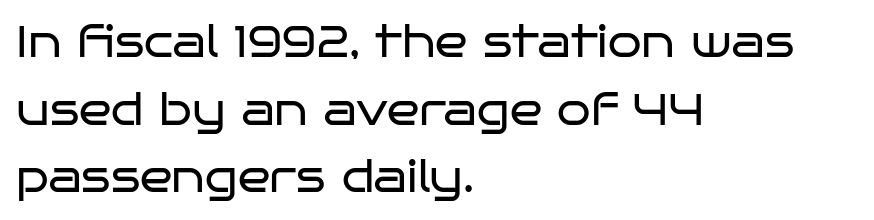
{"serif": "no", "italic": "no", "bold": "no", "weight": "regular", "width": "wide", "stroke_contrast": "low", "x_height": "large", "monospaced": "no", "underline": "no", "align": "left", "line_spacing": "normal", "line_spacing_ratio": 1.57, "letter_spacing": "normal", "letter_spacing_em": 0.0, "glyph_px": 43}
